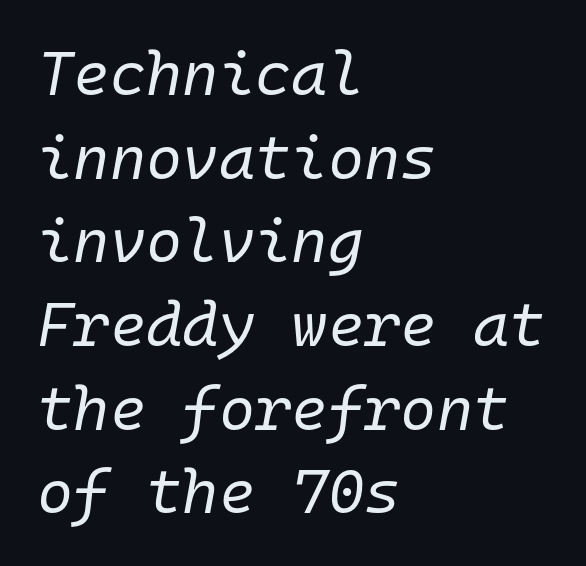
The image shows 62 px regular-weight type, italic (leaning right), monospaced; set left-aligned, normal line spacing (1.35x), normal letter spacing, not underlined; low stroke contrast and a medium x-height.
